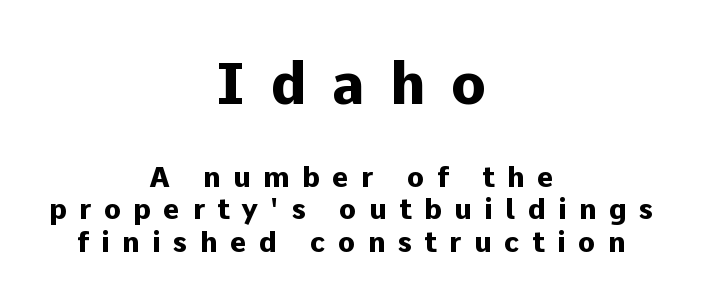
The image shows 57 px heavy sans-serif type, upright; set centered, tight line spacing (1.15x), unusually wide letter spacing (+0.45 em), not underlined; the first (top) block is 2.04x larger; low stroke contrast and a medium x-height.
